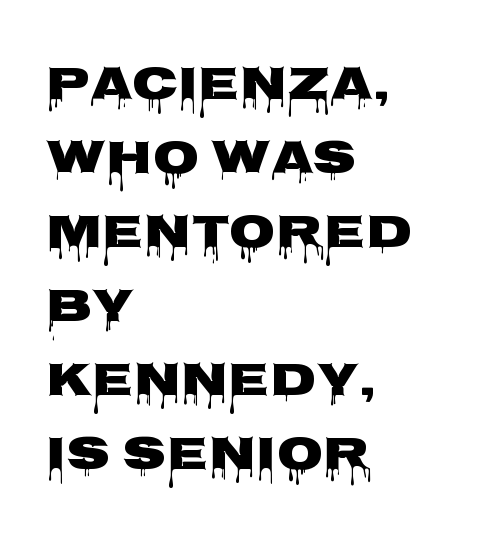
Q: Is the text italic (slanted)? A: No, it is upright.
Q: Is the typeface a serif or a sans-serif typeface? A: Sans-serif.
Q: Is the text underlined? A: No.
Q: How is the paragraph aligned? A: Left-aligned.
Q: Is the spacing between letters normal or unusually wide? A: Normal.
Q: Is the spacing between lines tight, normal or loose? A: Normal.
Q: Width (condensed, normal, or wide)? A: Wide.
Q: Stroke contrast? A: Low.
Q: x-height? A: Large.
Q: Monospaced? A: No.
